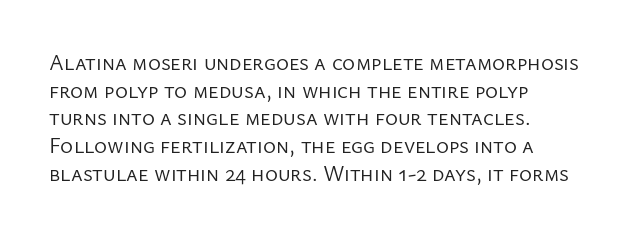
{"italic": "no", "bold": "no", "underline": "no", "align": "left", "line_spacing": "normal", "line_spacing_ratio": 1.26, "letter_spacing": "normal", "letter_spacing_em": 0.0, "glyph_px": 22}
